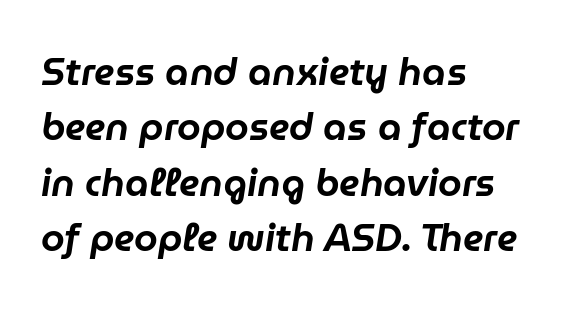
These lines are set flush left with a ragged right edge. There's an unmistakable incline to the writing here. Varying glyph widths throughout — classic text-font behaviour. The specimen omits any rule beneath the text block's lines.
